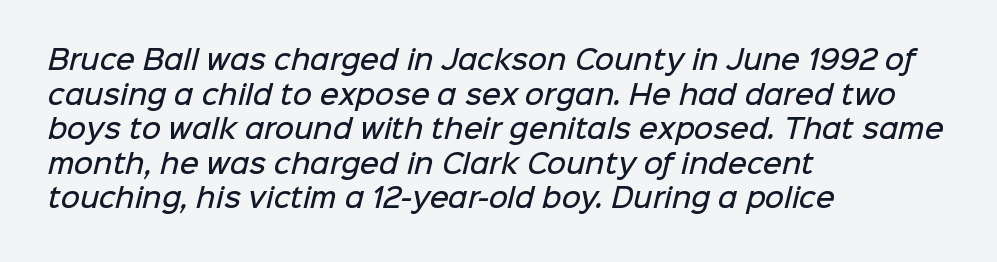
The designer left line spacing at the default. The passage shown has conventional tracking throughout. Emphasis by weight is partial: semibold. Casual observation: everything's shoved over to the left. Clear beneath every line of the passage.
